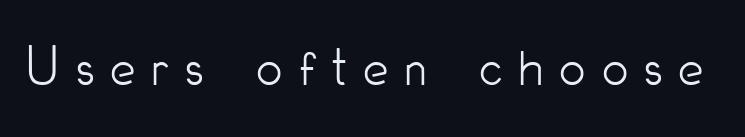
Q: Is the text bold? A: No.
Q: Is the text italic (slanted)? A: No, it is upright.
Q: Is the typeface a serif or a sans-serif typeface? A: Sans-serif.
Q: Is the text underlined? A: No.
Q: Is the spacing between letters normal or unusually wide? A: Unusually wide.
Q: Width (condensed, normal, or wide)? A: Condensed.
Q: Stroke contrast? A: Low.
Q: x-height? A: Small.
Q: Monospaced? A: No.
